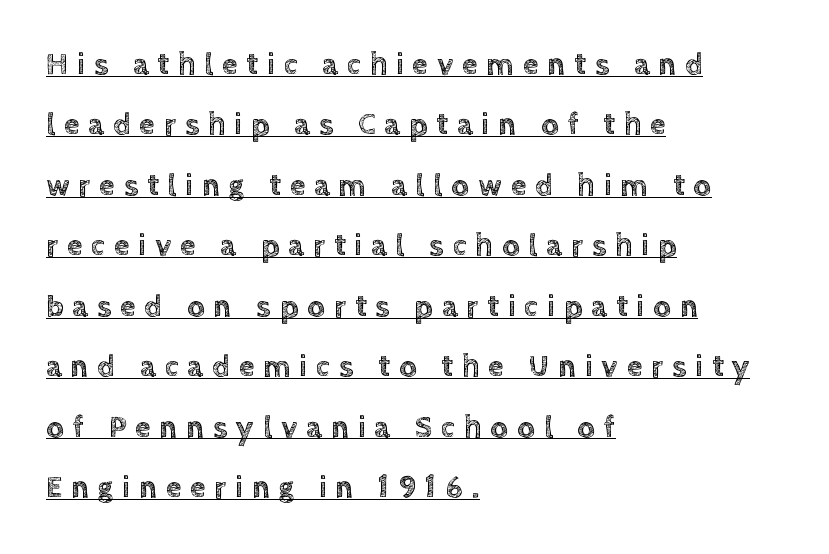
The image shows 31 px text type, upright; set left-aligned, loose line spacing (1.95x), unusually wide letter spacing (+0.29 em), underlined; a large x-height.
